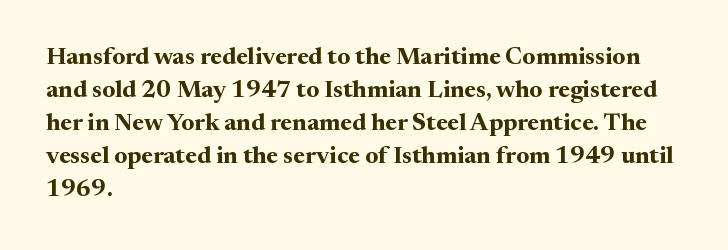
{"italic": "no", "bold": "yes", "underline": "no", "align": "left", "line_spacing": "normal", "line_spacing_ratio": 1.38, "letter_spacing": "normal", "letter_spacing_em": 0.0, "glyph_px": 24}
